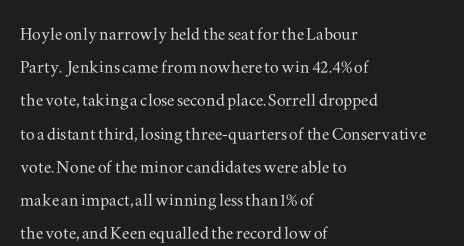
These lines keep a tight, regular rhythm from letter to letter. Vertical spacing — default. No word sits above an underline. The setting favours the left margin, as ordinary paragraphs usually do. The font's upright variant was chosen for this text.
